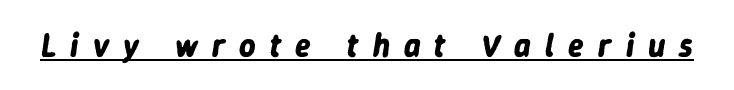
{"italic": "yes", "lean": "right", "slant_degrees": 9, "bold": "yes", "weight": "bold", "width": "normal", "stroke_contrast": "low", "x_height": "medium", "monospaced": "no", "underline": "yes", "letter_spacing": "wide", "letter_spacing_em": 0.44, "glyph_px": 32}
